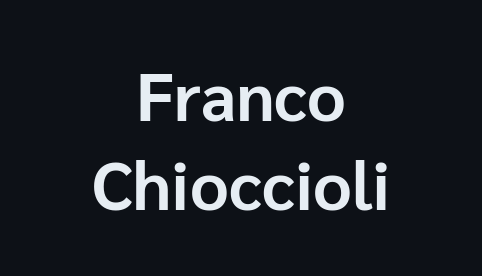
{"serif": "no", "italic": "no", "bold": "yes", "weight": "bold", "width": "normal", "stroke_contrast": "low", "x_height": "medium", "monospaced": "no", "underline": "no", "align": "center", "line_spacing": "normal", "line_spacing_ratio": 1.33, "letter_spacing": "normal", "letter_spacing_em": 0.0, "glyph_px": 67}
